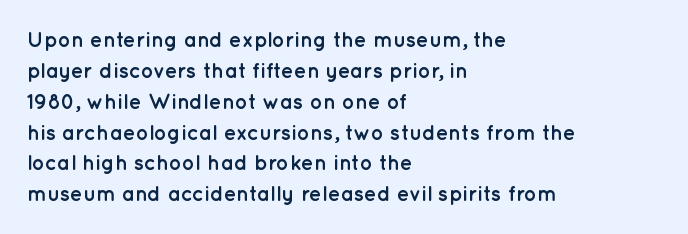
Q: Is the text bold? A: Yes.
Q: Is the text italic (slanted)? A: No, it is upright.
Q: Is the text underlined? A: No.
Q: How is the paragraph aligned? A: Left-aligned.
Q: Is the spacing between letters normal or unusually wide? A: Normal.
Q: Is the spacing between lines tight, normal or loose? A: Normal.
